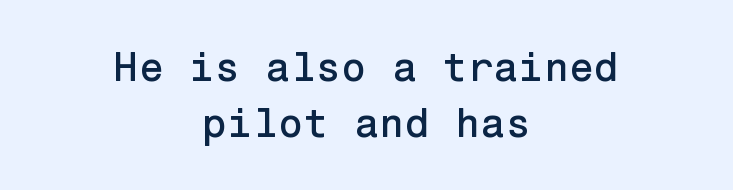
Q: Is the text italic (slanted)? A: No, it is upright.
Q: Is the typeface a serif or a sans-serif typeface? A: Sans-serif.
Q: Is the text underlined? A: No.
Q: How is the paragraph aligned? A: Centered.
Q: Is the spacing between letters normal or unusually wide? A: Normal.
Q: Is the spacing between lines tight, normal or loose? A: Normal.
Q: Width (condensed, normal, or wide)? A: Normal.
Q: Stroke contrast? A: Low.
Q: x-height? A: Medium.
